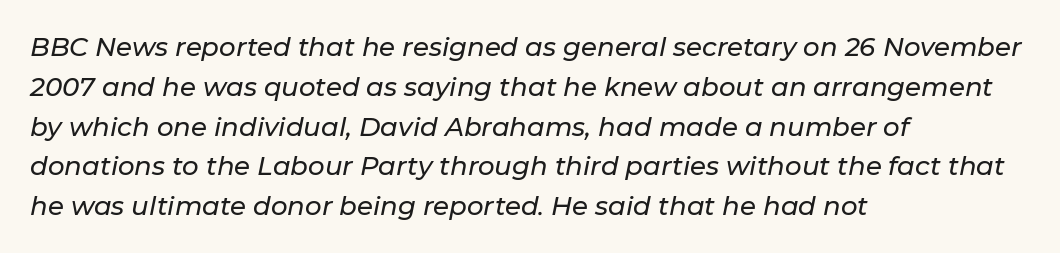
Q: Is the text italic (slanted)? A: Yes, it leans right by about 11 degrees.
Q: Is the text underlined? A: No.
Q: How is the paragraph aligned? A: Left-aligned.
Q: Is the spacing between letters normal or unusually wide? A: Normal.
Q: Is the spacing between lines tight, normal or loose? A: Normal.
